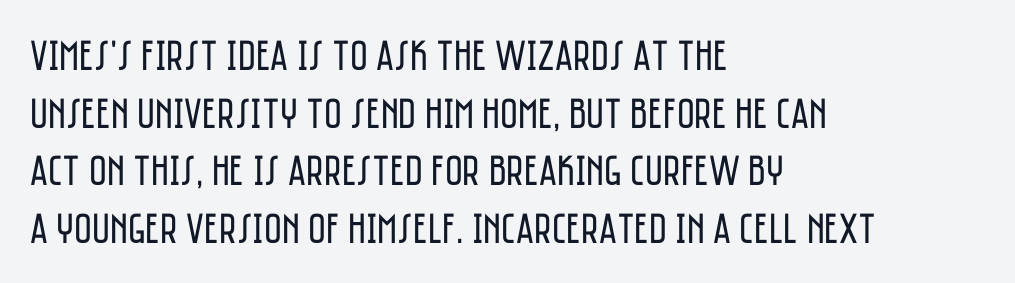
{"serif": "no", "italic": "no", "bold": "no", "weight": "regular", "width": "condensed", "stroke_contrast": "low", "x_height": "large", "monospaced": "no", "underline": "no", "align": "left", "line_spacing": "normal", "line_spacing_ratio": 1.34, "letter_spacing": "normal", "letter_spacing_em": 0.0, "glyph_px": 43}
